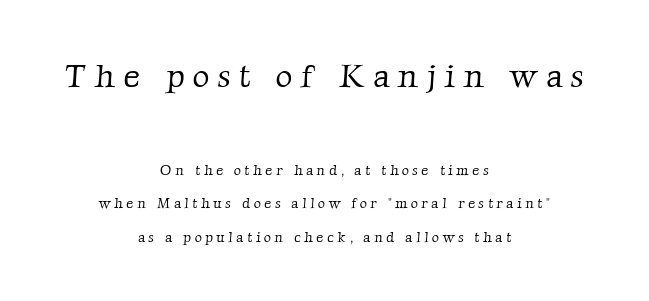
Q: Is the text bold? A: No.
Q: Is the typeface a serif or a sans-serif typeface? A: Serif.
Q: Is the text underlined? A: No.
Q: How is the paragraph aligned? A: Centered.
Q: Is the spacing between letters normal or unusually wide? A: Unusually wide.
Q: Is the spacing between lines tight, normal or loose? A: Loose.
Q: Which block of text is set in a larger size, the first (top) or the second (bottom)? A: The first (top) one.
Q: Width (condensed, normal, or wide)? A: Normal.
Q: Stroke contrast? A: Low.
Q: x-height? A: Medium.
Q: Monospaced? A: No.
